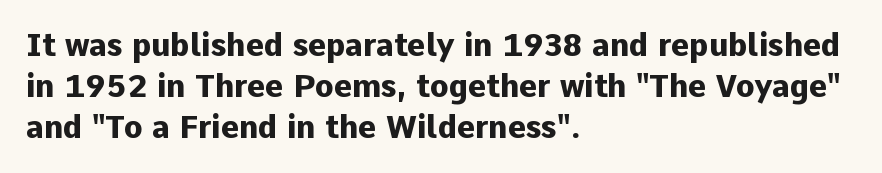
Heft: maximum for text — a bold. The letters stand upright; this is a roman face. Does extra space separate the letters? No, they use regular spacing. In terms of leading, this rendering sits right in the middle. Descenders hang freely into open space. Horizontal alignment here is leftward, the default for most running prose.
